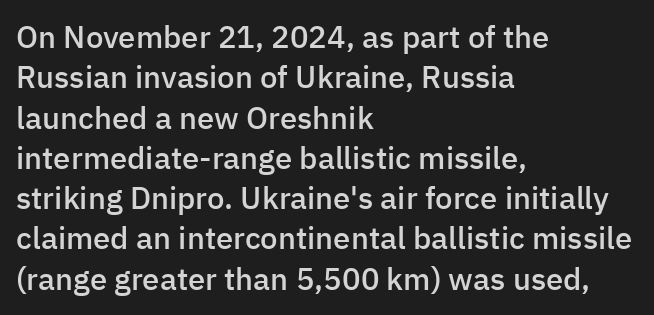
Regarding leading, the lines here are spaced in the standard way. The zone under the glyphs is completely vacant. This sample uses plain, unmodified letter spacing. The passage shown is typeset with a sans-serif family. Notice how the passage keeps a crisp vertical edge on the left only.
